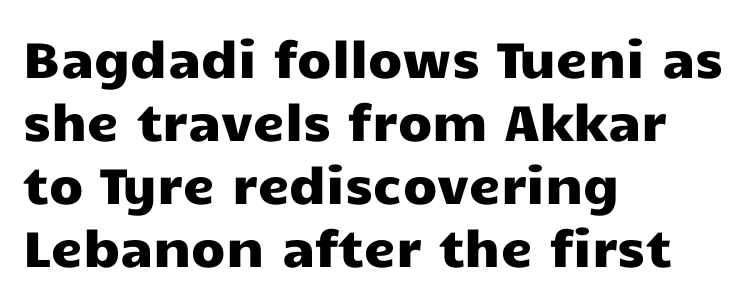
Every stem runs plumb, perpendicular to the baseline. Default kerning and tracking; the words read as compact shapes. Regular leading. The face used here is proportionally spaced, like ordinary book or web type. The paragraph shown leans on its left margin.
